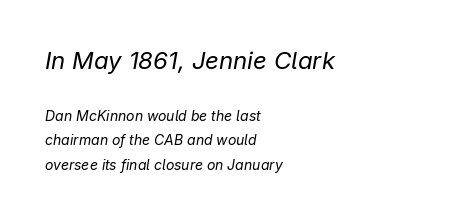
The image shows 24 px text type, italic (leaning right); set left-aligned, line spacing 1.77x, normal letter spacing, not underlined; the first (top) block is 1.71x larger.
